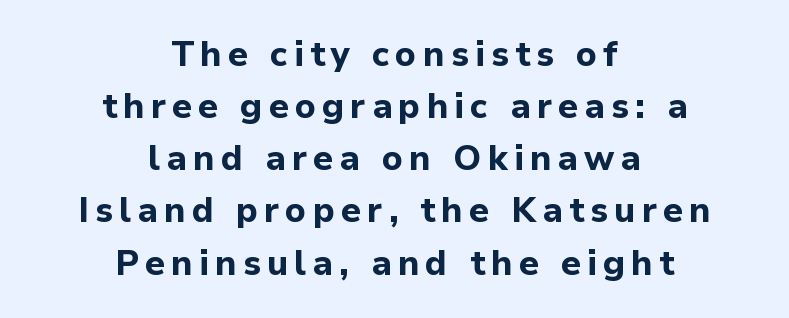
The image shows 35 px bold sans-serif type, upright; set centered, normal line spacing (1.49x), not underlined; low stroke contrast and a medium x-height.
